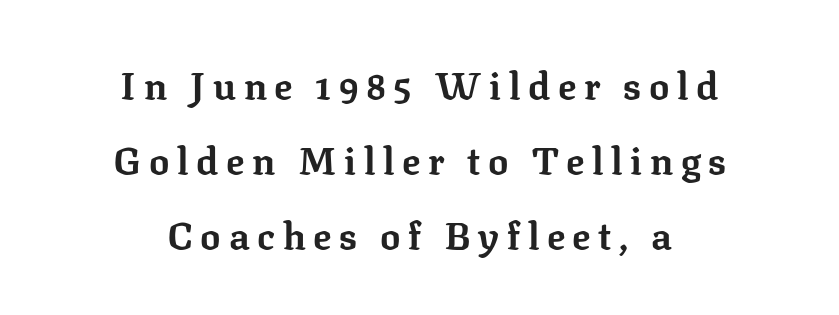
Varying glyph widths throughout — classic text-font behaviour. Regarding serifs, this sample has them. Honestly, the rows look like they've been pulled way apart. Designer's note — italics off, roman on.
